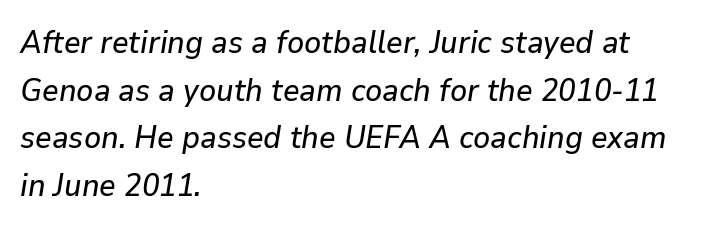
The specimen reads as italic at a glance. Compared with typical body copy, the letter spacing here is the same. Check under the words: just untouched page. Visually the block forms a straight wall on the left and a jagged coastline on the right. Here the designer chose a conventional face with non-uniform glyph widths. Quick note: interline space is typical.
